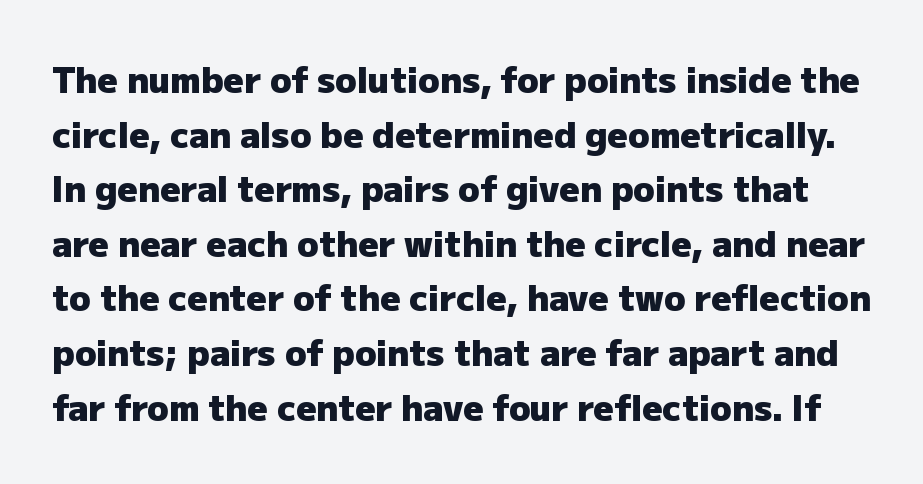
The leading is moderate, giving the passage an even texture. You could not count columns in this text — the font is proportionally spaced. The strip under each line holds only bare page. Type style note: lacks serifs. Weight: bold.
